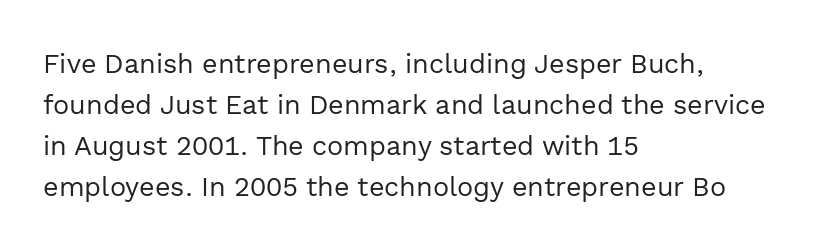
{"italic": "no", "bold": "no", "underline": "no", "align": "left", "line_spacing": "normal", "line_spacing_ratio": 1.52, "letter_spacing": "normal", "letter_spacing_em": 0.0, "glyph_px": 27}
